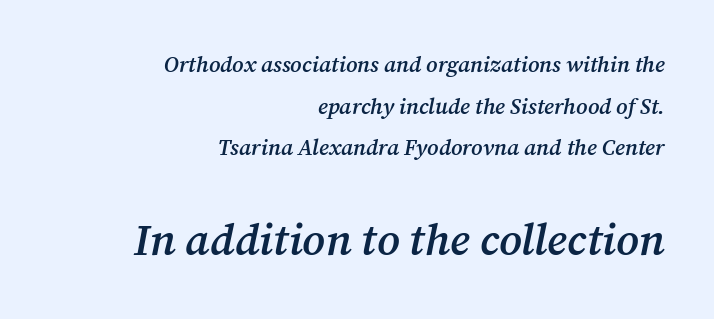
The image shows 44 px semibold serif type, italic (leaning right); set right-aligned, line spacing 1.89x, normal letter spacing, not underlined; the second (bottom) block is 2.0x larger; medium stroke contrast and a medium x-height.
